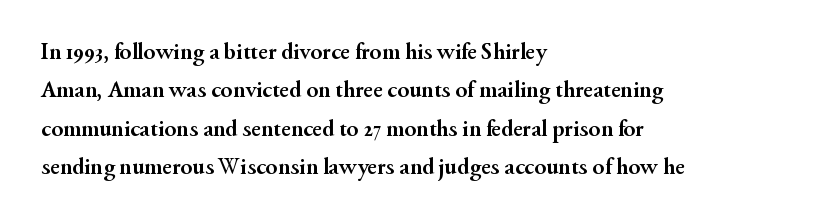
Q: Is the text bold? A: Yes.
Q: Is the text italic (slanted)? A: No, it is upright.
Q: Is the text underlined? A: No.
Q: How is the paragraph aligned? A: Left-aligned.
Q: Is the spacing between letters normal or unusually wide? A: Normal.
Q: Is the spacing between lines tight, normal or loose? A: Normal.
